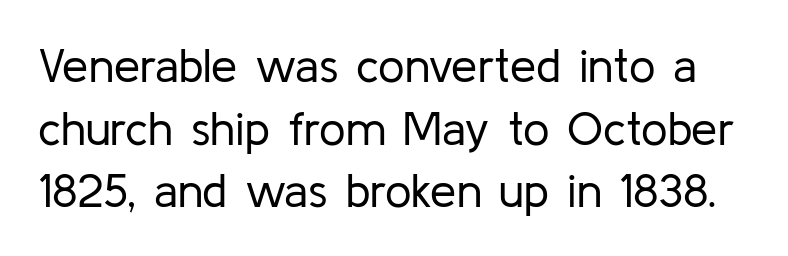
Q: Is the text bold? A: No.
Q: Is the text italic (slanted)? A: No, it is upright.
Q: Is the typeface a serif or a sans-serif typeface? A: Sans-serif.
Q: Is the text underlined? A: No.
Q: Is the spacing between letters normal or unusually wide? A: Normal.
Q: Is the spacing between lines tight, normal or loose? A: Normal.
Q: Width (condensed, normal, or wide)? A: Normal.
Q: Stroke contrast? A: Low.
Q: x-height? A: Medium.
Q: Monospaced? A: No.
